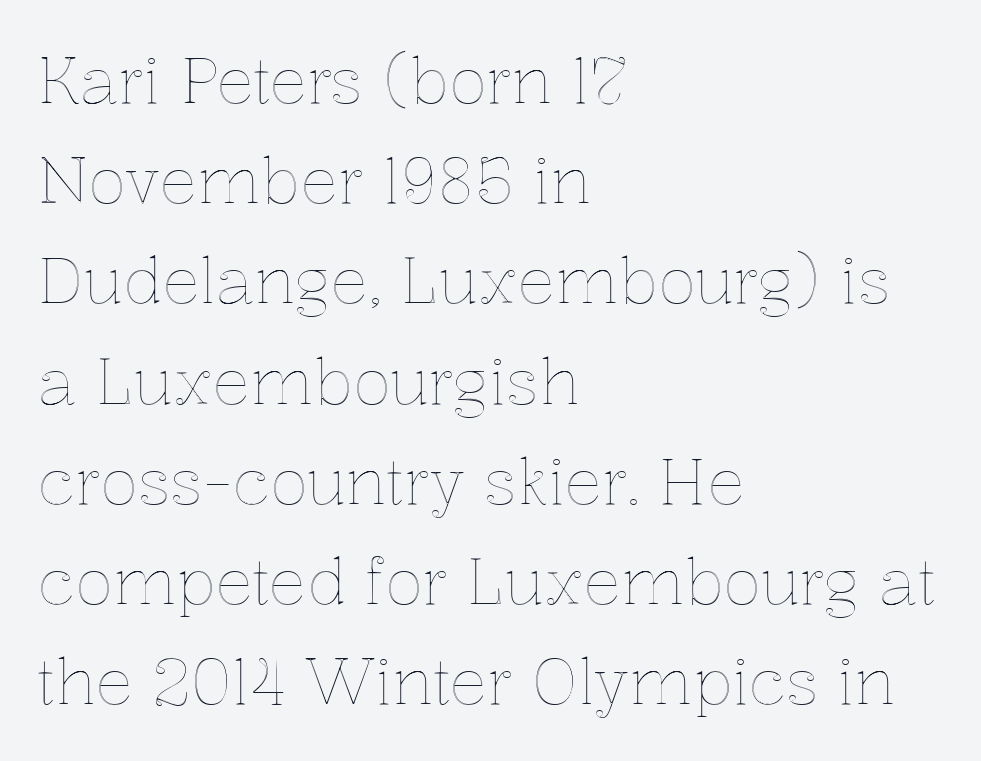
The image shows 63 px text type, upright; set left-aligned, normal line spacing (1.59x), normal letter spacing, not underlined; a medium x-height.
